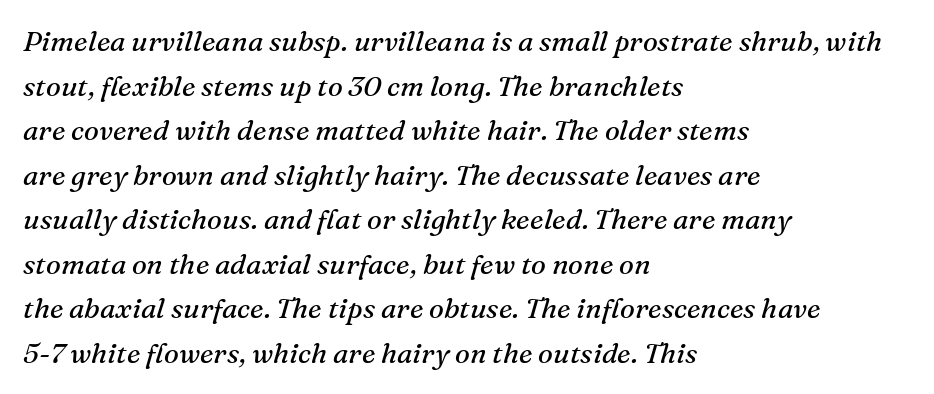
Is the block centered? No — it sits flush against the left margin. Proportional: the letters do not fall into vertical columns. The letters look calm and open, with moderate or lighter stems. Letters rest on an invisible, unmarked baseline.
